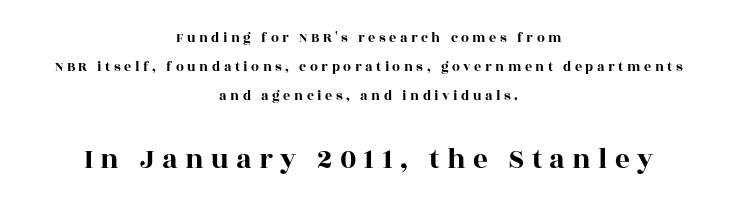
Proportional: the letters do not fall into vertical columns. In terms of letterform style, serifs are clearly present. Do the letters lean? They stand straight. Small over large — that's the arrangement of the two blocks here.
